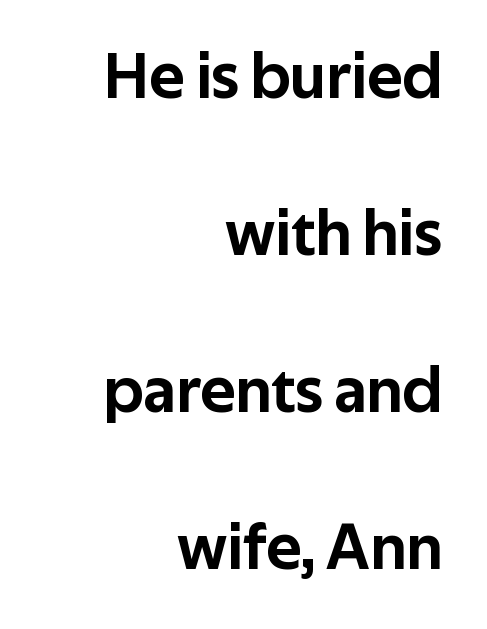
Q: Is the text italic (slanted)? A: No, it is upright.
Q: Is the typeface a serif or a sans-serif typeface? A: Sans-serif.
Q: Is the text underlined? A: No.
Q: How is the paragraph aligned? A: Right-aligned.
Q: Is the spacing between letters normal or unusually wide? A: Normal.
Q: Is the spacing between lines tight, normal or loose? A: Loose.
Q: Width (condensed, normal, or wide)? A: Normal.
Q: Stroke contrast? A: Low.
Q: x-height? A: Medium.
Q: Monospaced? A: No.
